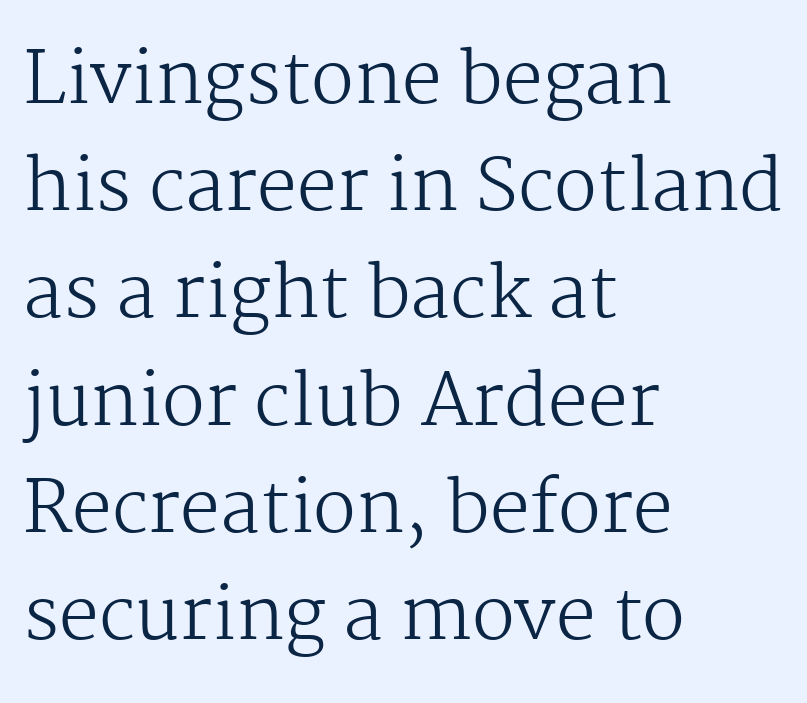
Looks like regular typesetting: each glyph gets only the width it needs. Leading: standard. These lines are composed in type with serifs. Is the block centered? No — it sits flush against the left margin. The space directly below the letters is spotless.
